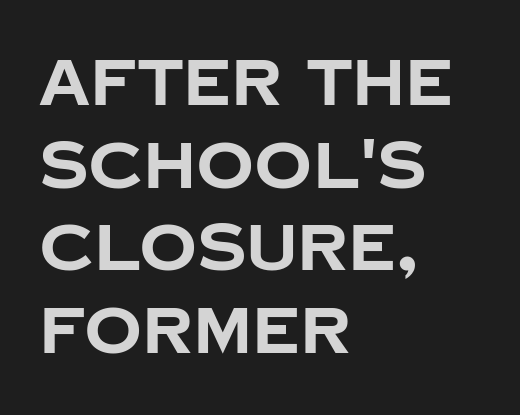
Q: Is the text bold? A: Yes.
Q: Is the text italic (slanted)? A: No, it is upright.
Q: Is the typeface a serif or a sans-serif typeface? A: Sans-serif.
Q: Is the text underlined? A: No.
Q: How is the paragraph aligned? A: Left-aligned.
Q: Is the spacing between letters normal or unusually wide? A: Normal.
Q: Is the spacing between lines tight, normal or loose? A: Normal.
Q: Width (condensed, normal, or wide)? A: Normal.
Q: Stroke contrast? A: Low.
Q: x-height? A: Large.
Q: Monospaced? A: No.
